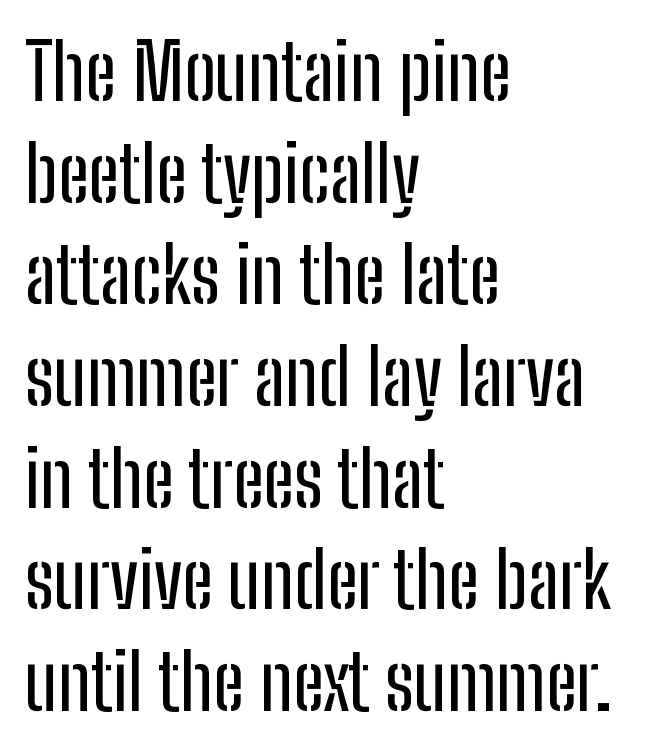
The typeface chosen for these lines omits serifs. The rendering uses natural spacing where letterforms have individual widths. A clean baseline with only descenders dipping below it. Line starts are locked; line ends wander.
